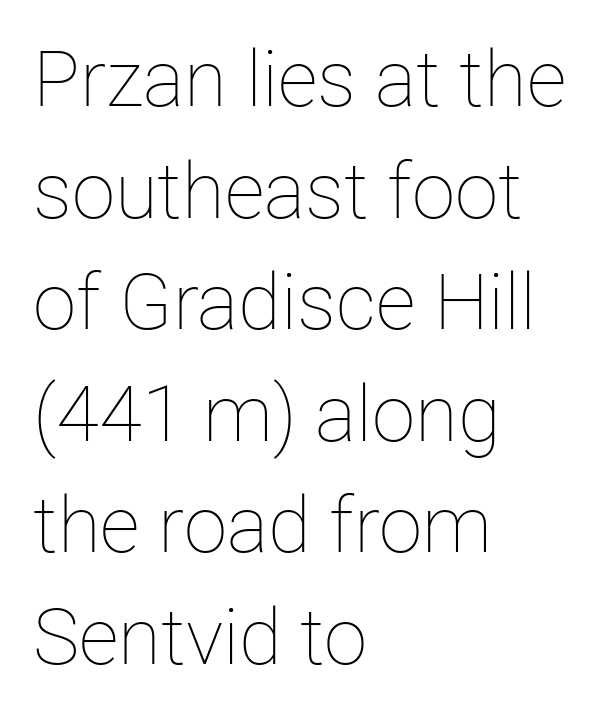
{"italic": "no", "bold": "no", "weight": "thin", "width": "normal", "stroke_contrast": "low", "x_height": "medium", "monospaced": "no", "underline": "no", "align": "left", "line_spacing": "normal", "line_spacing_ratio": 1.43, "letter_spacing": "normal", "letter_spacing_em": 0.0, "glyph_px": 78}
